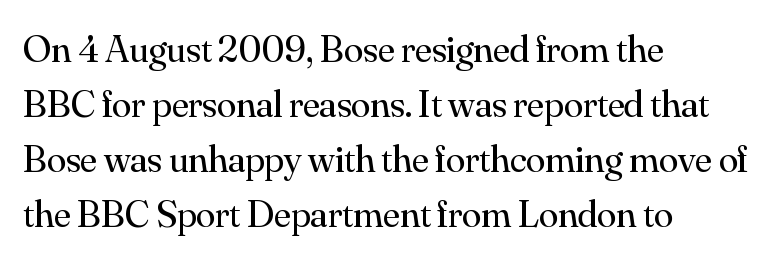
Q: Is the text bold? A: No.
Q: Is the text italic (slanted)? A: No, it is upright.
Q: Is the typeface a serif or a sans-serif typeface? A: Serif.
Q: Is the text underlined? A: No.
Q: How is the paragraph aligned? A: Left-aligned.
Q: Is the spacing between letters normal or unusually wide? A: Normal.
Q: Is the spacing between lines tight, normal or loose? A: Normal.
Q: Width (condensed, normal, or wide)? A: Normal.
Q: Stroke contrast? A: Medium.
Q: x-height? A: Small.
Q: Monospaced? A: No.
